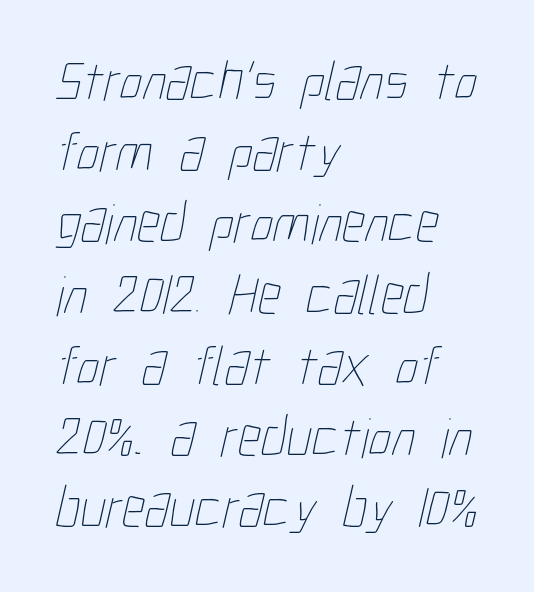
{"bold": "no", "weight": "thin", "width": "condensed", "stroke_contrast": "low", "x_height": "medium", "monospaced": "no", "underline": "no", "align": "left", "line_spacing": "normal", "line_spacing_ratio": 1.25, "letter_spacing": "normal", "letter_spacing_em": 0.0, "glyph_px": 57}
